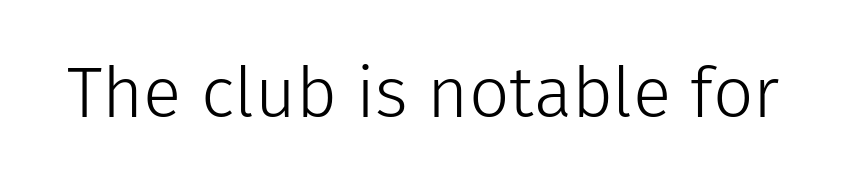
The image shows 71 px light sans-serif type, upright; set normal letter spacing, not underlined; low stroke contrast and a medium x-height.
